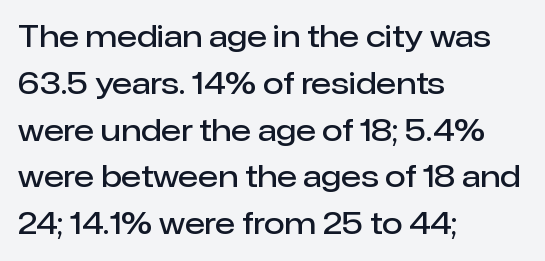
The image shows 30 px semibold sans-serif type, upright; set left-aligned, normal line spacing (1.56x), normal letter spacing, not underlined; low stroke contrast and a medium x-height.
